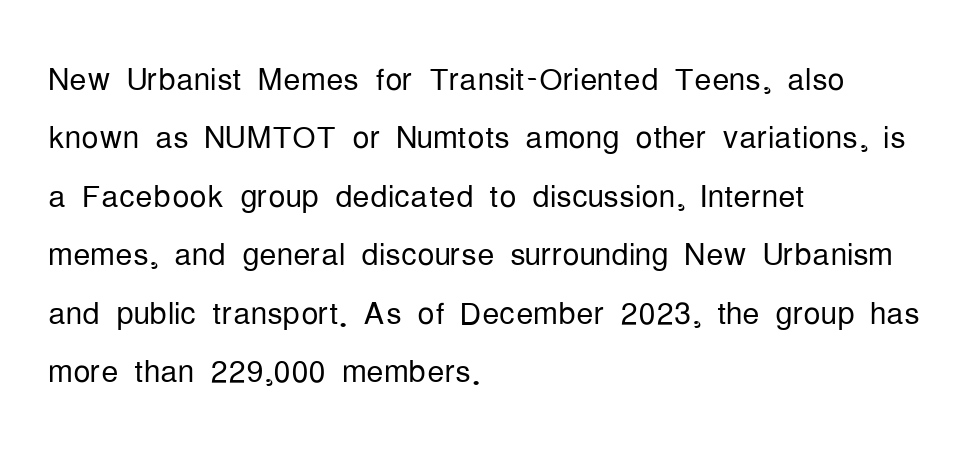
The image shows 43 px light, condensed sans-serif type, upright; set left-aligned, normal line spacing (1.36x), normal letter spacing, not underlined; low stroke contrast and a medium x-height.
